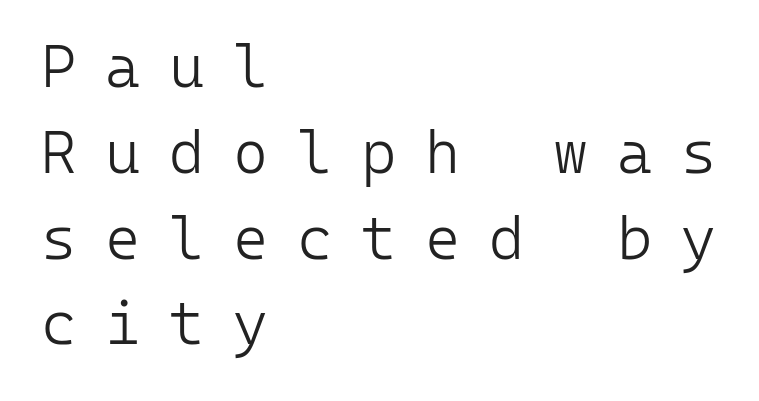
Q: Is the text bold? A: No.
Q: Is the text italic (slanted)? A: No, it is upright.
Q: Is the typeface a serif or a sans-serif typeface? A: Sans-serif.
Q: Is the text underlined? A: No.
Q: How is the paragraph aligned? A: Left-aligned.
Q: Is the spacing between letters normal or unusually wide? A: Unusually wide.
Q: Is the spacing between lines tight, normal or loose? A: Normal.
Q: Width (condensed, normal, or wide)? A: Normal.
Q: Stroke contrast? A: Low.
Q: x-height? A: Medium.
Q: Monospaced? A: Yes.
